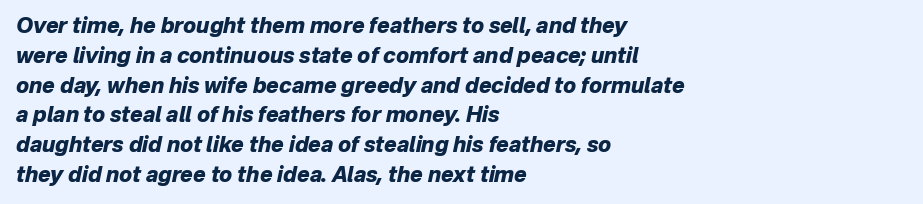
Q: Is the text bold? A: Yes.
Q: Is the text italic (slanted)? A: Yes, it leans right by about 12 degrees.
Q: Is the text underlined? A: No.
Q: How is the paragraph aligned? A: Left-aligned.
Q: Is the spacing between letters normal or unusually wide? A: Normal.
Q: Is the spacing between lines tight, normal or loose? A: Normal.
